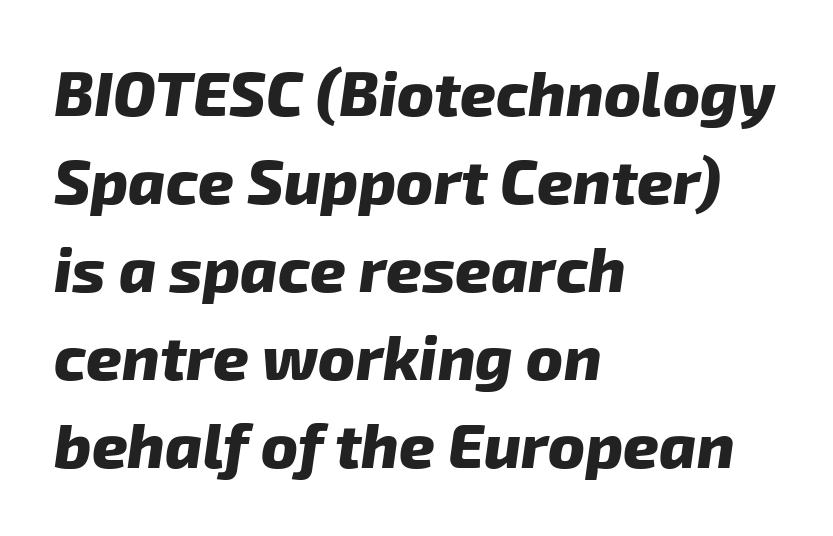
{"italic": "yes", "lean": "right", "slant_degrees": 8, "bold": "yes", "weight": "heavy", "width": "normal", "stroke_contrast": "low", "x_height": "medium", "monospaced": "no", "underline": "no", "align": "left", "line_spacing": "normal", "line_spacing_ratio": 1.42, "letter_spacing": "normal", "letter_spacing_em": 0.0, "glyph_px": 62}
